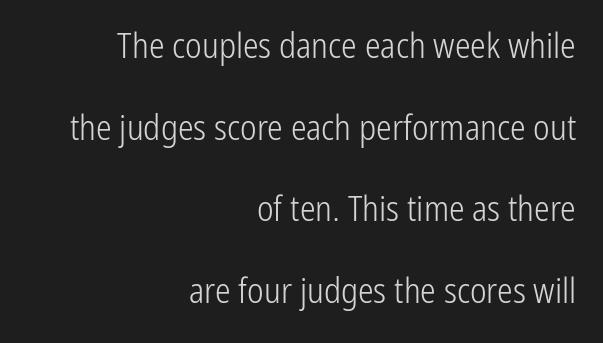
Q: Is the text bold? A: No.
Q: Is the text italic (slanted)? A: No, it is upright.
Q: Is the typeface a serif or a sans-serif typeface? A: Sans-serif.
Q: Is the text underlined? A: No.
Q: How is the paragraph aligned? A: Right-aligned.
Q: Is the spacing between letters normal or unusually wide? A: Normal.
Q: Is the spacing between lines tight, normal or loose? A: Loose.
Q: Width (condensed, normal, or wide)? A: Condensed.
Q: Stroke contrast? A: Low.
Q: x-height? A: Medium.
Q: Monospaced? A: No.
